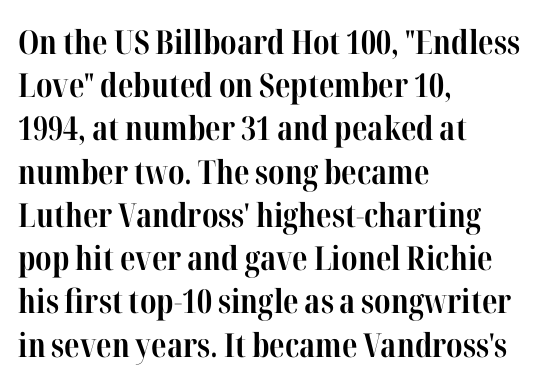
The image shows 33 px bold, condensed serif type, upright; set left-aligned, normal line spacing (1.31x), normal letter spacing, not underlined; high stroke contrast and a medium x-height.
